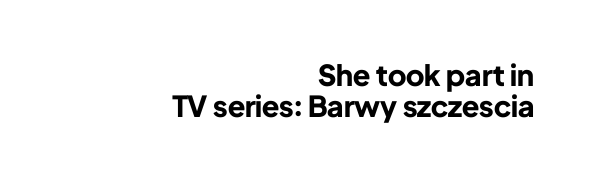
{"serif": "no", "italic": "no", "bold": "yes", "weight": "bold", "width": "normal", "stroke_contrast": "low", "x_height": "medium", "monospaced": "no", "underline": "no", "align": "right", "line_spacing": "tight", "line_spacing_ratio": 1.06, "letter_spacing": "normal", "letter_spacing_em": 0.0, "glyph_px": 29}
